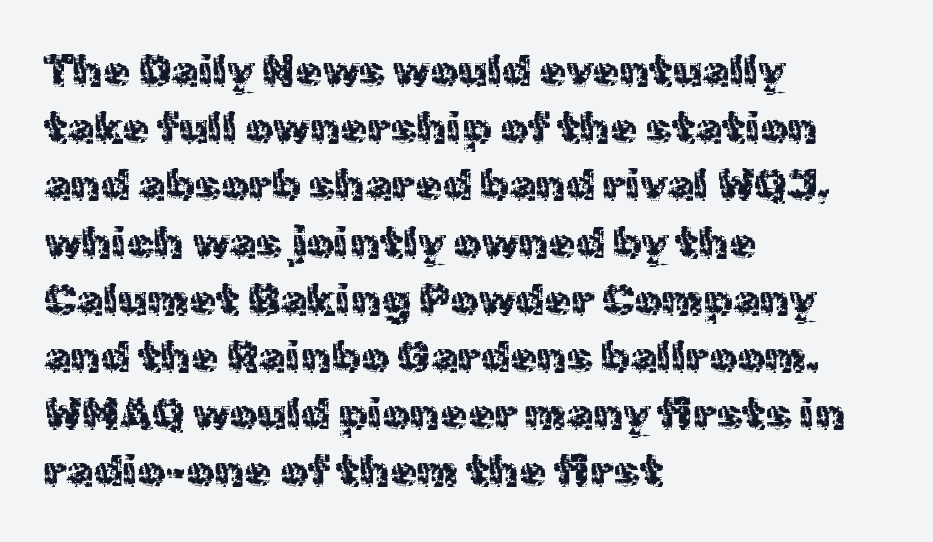
{"serif": "no", "italic": "no", "bold": "no", "weight": "regular", "width": "normal", "x_height": "medium", "monospaced": "no", "underline": "no", "align": "left", "line_spacing": "normal", "line_spacing_ratio": 1.3, "letter_spacing": "normal", "letter_spacing_em": 0.0, "glyph_px": 44}
